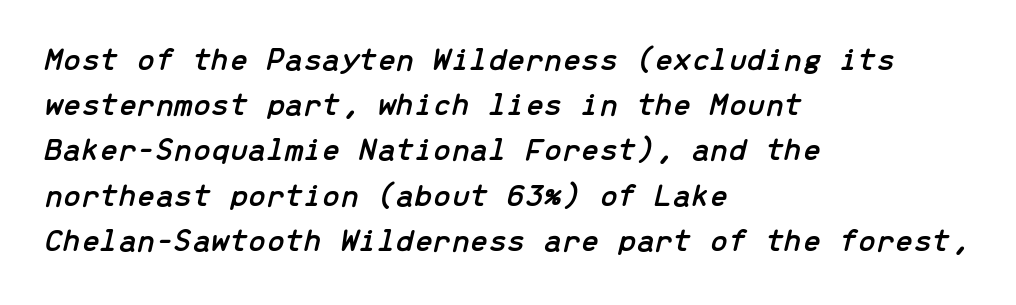
{"italic": "yes", "lean": "right", "slant_degrees": 13, "width": "normal", "stroke_contrast": "low", "x_height": "medium", "monospaced": "yes", "underline": "no", "align": "left", "line_spacing": "normal", "line_spacing_ratio": 1.37, "letter_spacing": "normal", "letter_spacing_em": 0.0, "glyph_px": 33}
